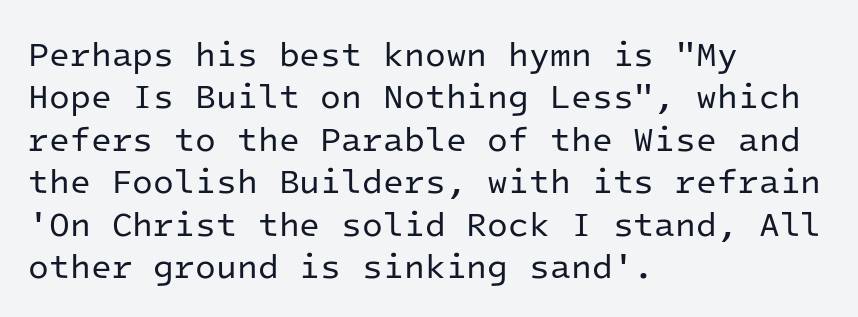
{"serif": "no", "italic": "no", "bold": "no", "weight": "regular", "width": "normal", "stroke_contrast": "low", "x_height": "medium", "monospaced": "yes", "underline": "no", "align": "left", "line_spacing": "normal", "line_spacing_ratio": 1.25, "letter_spacing": "normal", "letter_spacing_em": 0.0, "glyph_px": 34}
